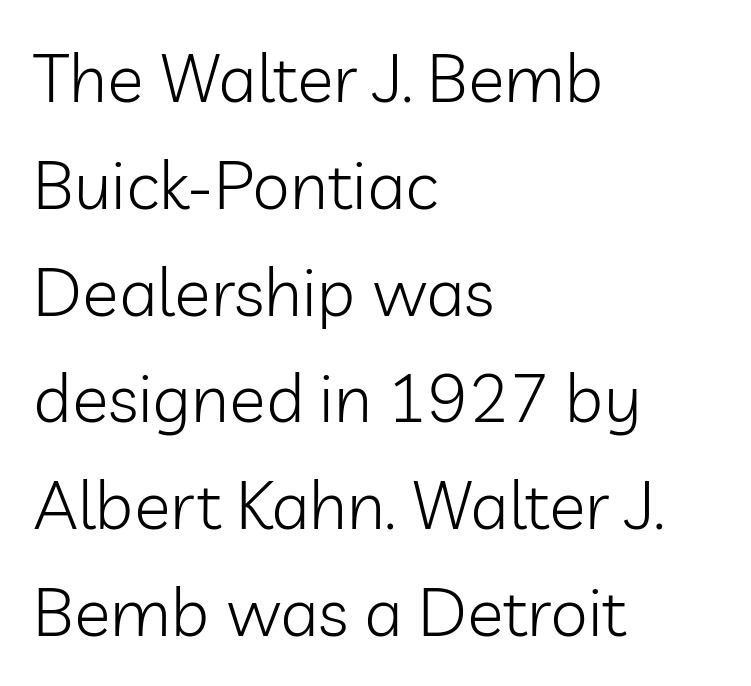
Letter spacing: default. Caption: face not bold, strokes unweighted. The letters advance in unequal steps, a hallmark of proportional type. Nope, no serifs anywhere on these letters. Quick note: interline space is typical.
